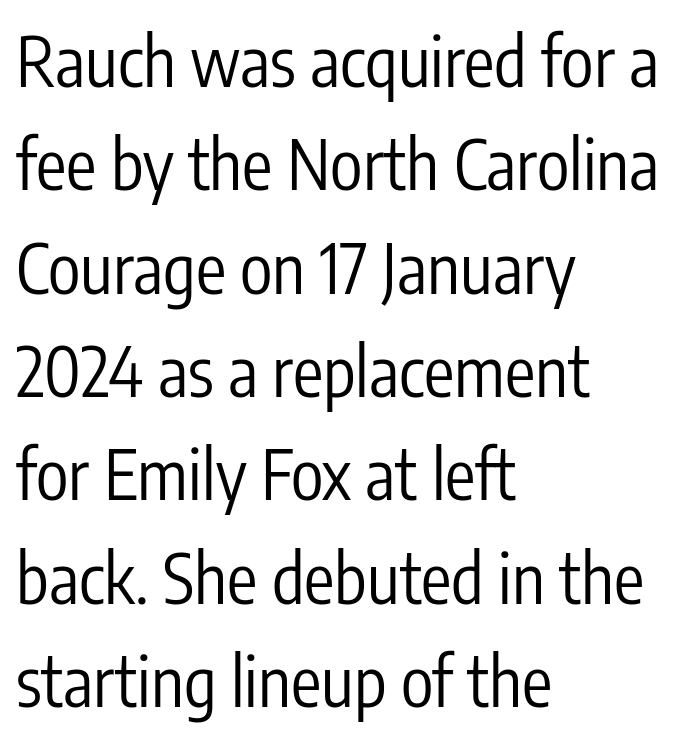
The image shows 68 px regular-weight, condensed sans-serif type, upright; set left-aligned, normal line spacing (1.52x), normal letter spacing, not underlined; low stroke contrast and a medium x-height.
